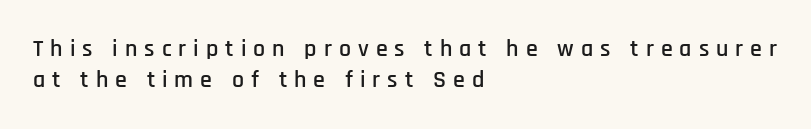
The image shows 24 px text type, upright; set left-aligned, normal line spacing (1.29x), unusually wide letter spacing (+0.29 em), not underlined.
